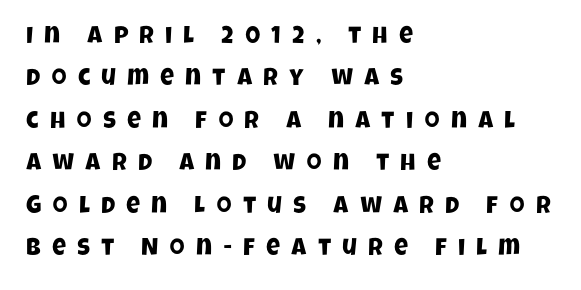
The specimen omits any rule beneath the text block's lines. Compared with a centered layout, this one pins lines to the left instead. A typesetter would call this heavily tracked-out type.
